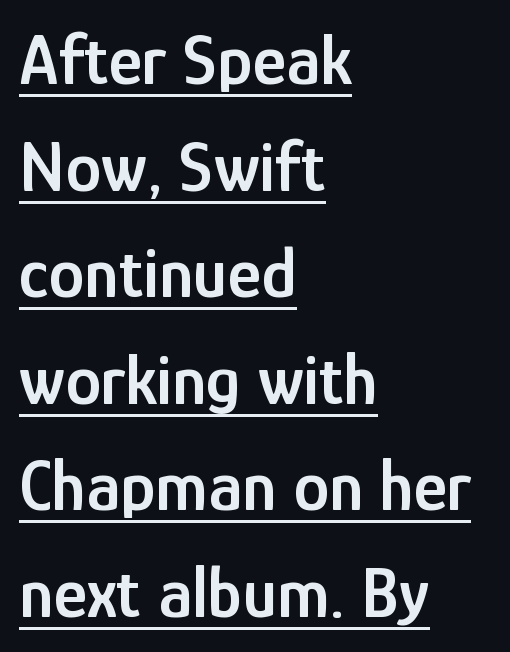
Letter spacing: default. These lines are rendered in a variable-pitch font. The compositor pushed each line to the left boundary. The font is running at a semibold setting, under full bold. These lines were composed using upright roman letters.
